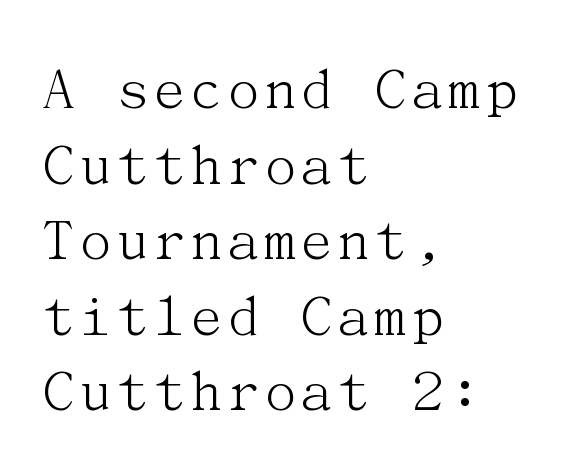
Stem width sits at or under what a default text font uses. Clear beneath every line of the passage. The paragraph shown leans on its left margin. Note: serifs present on the glyphs. Unlike italic type, these characters show no tilt at all. Caption: standard tracking, unaltered.
